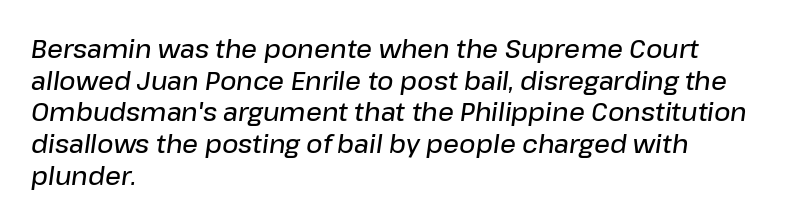
The image shows 25 px text type, italic (leaning right); set left-aligned, normal line spacing (1.27x), normal letter spacing, not underlined.
